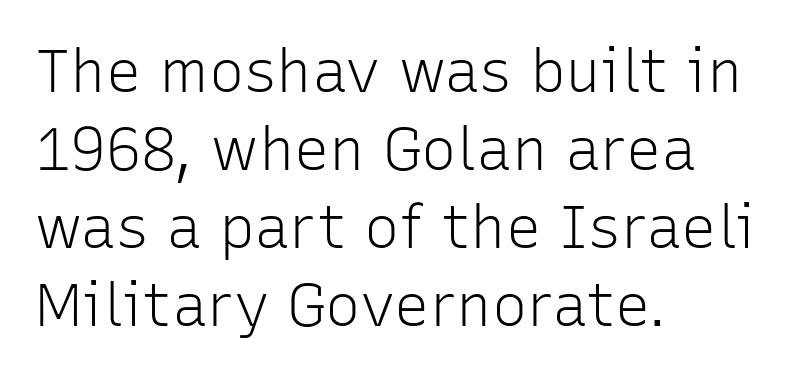
Q: Is the text bold? A: No.
Q: Is the text italic (slanted)? A: No, it is upright.
Q: Is the typeface a serif or a sans-serif typeface? A: Sans-serif.
Q: Is the text underlined? A: No.
Q: How is the paragraph aligned? A: Left-aligned.
Q: Is the spacing between letters normal or unusually wide? A: Normal.
Q: Is the spacing between lines tight, normal or loose? A: Normal.
Q: Width (condensed, normal, or wide)? A: Normal.
Q: Stroke contrast? A: Low.
Q: x-height? A: Medium.
Q: Monospaced? A: No.
